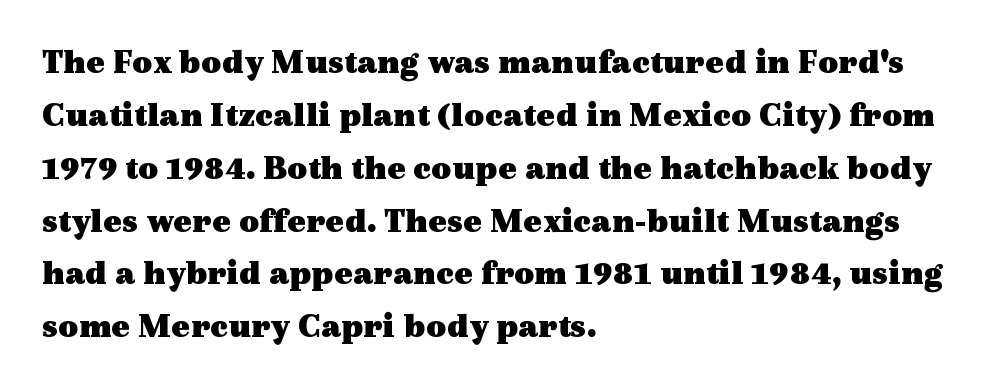
{"serif": "yes", "italic": "no", "bold": "yes", "weight": "heavy", "width": "wide", "x_height": "medium", "monospaced": "no", "underline": "no", "align": "left", "line_spacing": "normal", "line_spacing_ratio": 1.51, "letter_spacing": "normal", "letter_spacing_em": 0.0, "glyph_px": 35}
